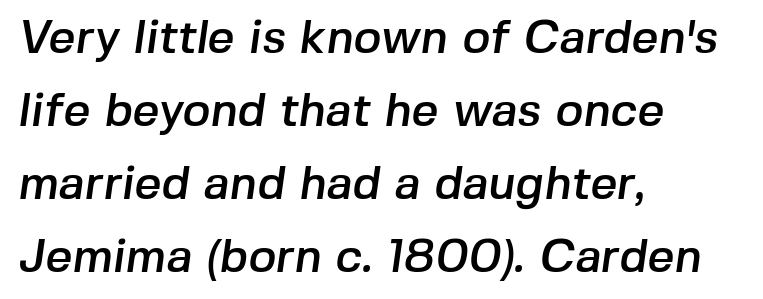
Descender tails drop into unmarked territory. How are the letters spaced? Ordinarily, with no added tracking. If you measured baseline to baseline, you'd find a middling distance. This is sans-serif lettering, the kind often seen on screens and signage. This sample has the flowing, uneven cadence of proportional lettering.
